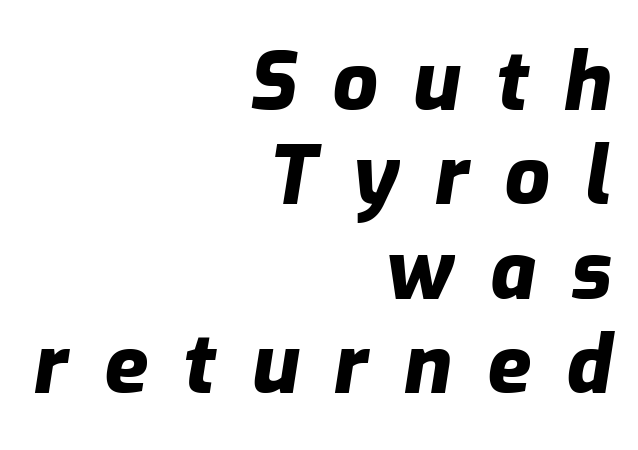
The image shows 80 px heavy type, italic (leaning right); set right-aligned, line spacing 1.18x, unusually wide letter spacing (+0.44 em), not underlined; low stroke contrast and a medium x-height.
